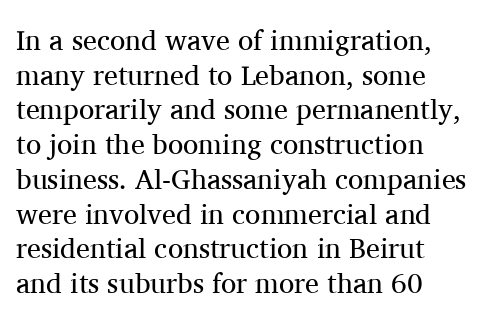
Q: Is the text bold? A: No.
Q: Is the text italic (slanted)? A: No, it is upright.
Q: Is the typeface a serif or a sans-serif typeface? A: Serif.
Q: Is the text underlined? A: No.
Q: How is the paragraph aligned? A: Left-aligned.
Q: Is the spacing between letters normal or unusually wide? A: Normal.
Q: Width (condensed, normal, or wide)? A: Normal.
Q: Stroke contrast? A: Medium.
Q: x-height? A: Medium.
Q: Monospaced? A: No.
